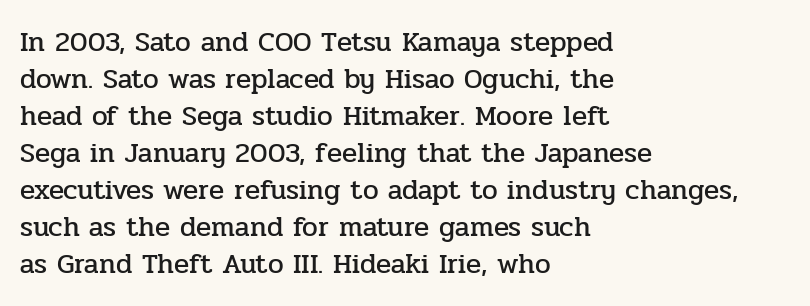
{"serif": "yes", "italic": "no", "width": "normal", "stroke_contrast": "low", "x_height": "medium", "monospaced": "no", "underline": "no", "align": "left", "line_spacing": "normal", "line_spacing_ratio": 1.32, "letter_spacing": "normal", "letter_spacing_em": 0.0, "glyph_px": 28}
